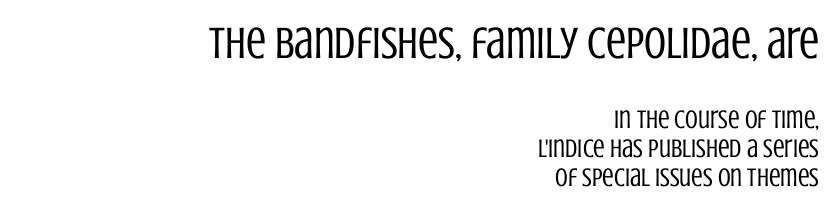
{"serif": "no", "italic": "no", "bold": "no", "weight": "regular", "width": "condensed", "stroke_contrast": "low", "x_height": "large", "monospaced": "no", "underline": "no", "align": "right", "line_spacing": "tight", "line_spacing_ratio": 1.11, "letter_spacing": "normal", "letter_spacing_em": 0.0, "larger_block": "first", "size_ratio": 1.73, "glyph_px": 45}
